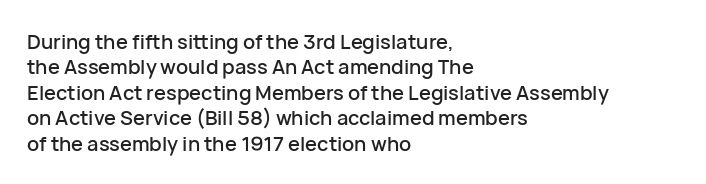
The image shows 20 px text type, upright; set left-aligned, normal line spacing (1.27x), normal letter spacing, not underlined.
